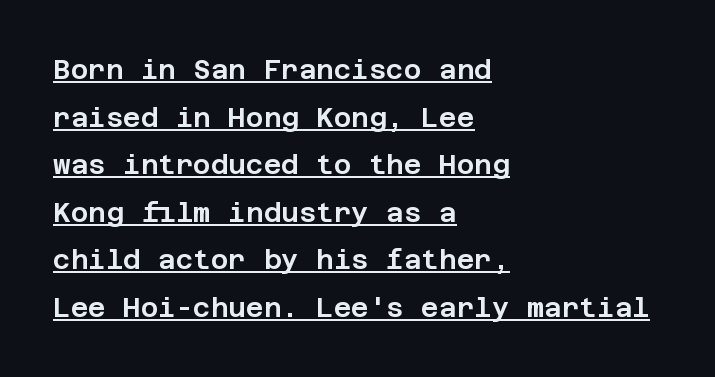
Q: Is the text italic (slanted)? A: No, it is upright.
Q: Is the text underlined? A: Yes.
Q: How is the paragraph aligned? A: Left-aligned.
Q: Is the spacing between letters normal or unusually wide? A: Normal.
